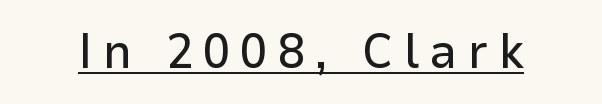
The image shows 49 px sans-serif type, upright; set unusually wide letter spacing (+0.21 em), underlined; low stroke contrast and a medium x-height.
